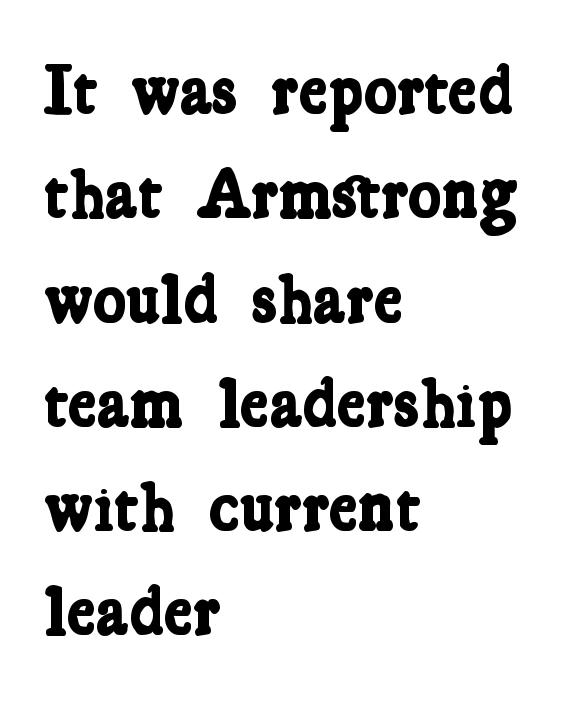
{"serif": "yes", "bold": "yes", "weight": "bold", "width": "condensed", "stroke_contrast": "low", "x_height": "medium", "monospaced": "no", "underline": "no", "align": "left", "line_spacing": "normal", "line_spacing_ratio": 1.49, "letter_spacing": "normal", "letter_spacing_em": 0.0, "glyph_px": 70}
